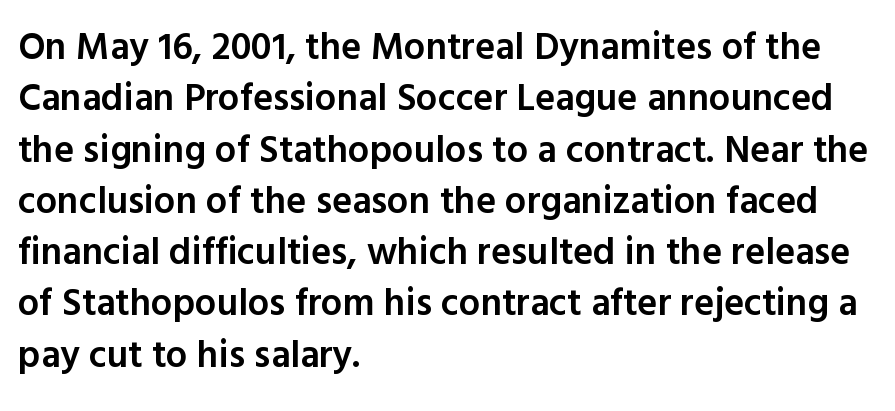
Q: Is the text bold? A: Semi-bold.
Q: Is the text italic (slanted)? A: No, it is upright.
Q: Is the typeface a serif or a sans-serif typeface? A: Sans-serif.
Q: Is the text underlined? A: No.
Q: How is the paragraph aligned? A: Left-aligned.
Q: Is the spacing between letters normal or unusually wide? A: Normal.
Q: Is the spacing between lines tight, normal or loose? A: Normal.
Q: Width (condensed, normal, or wide)? A: Normal.
Q: x-height? A: Medium.
Q: Monospaced? A: No.
